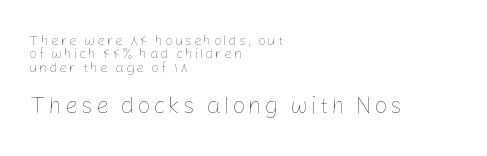
Honestly, the rows look squashed on top of each other. Think standard paragraph weight, or any step lighter than that. In this sample the second text group is rendered at the bigger scale. Teacher's note: observe the even left margin — that is flush-left alignment.
